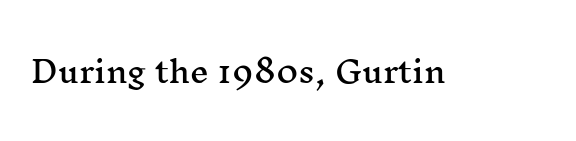
Q: Is the text italic (slanted)? A: No, it is upright.
Q: Is the typeface a serif or a sans-serif typeface? A: Serif.
Q: Is the text underlined? A: No.
Q: Is the spacing between letters normal or unusually wide? A: Normal.
Q: Width (condensed, normal, or wide)? A: Wide.
Q: Stroke contrast? A: Medium.
Q: x-height? A: Medium.
Q: Monospaced? A: No.
